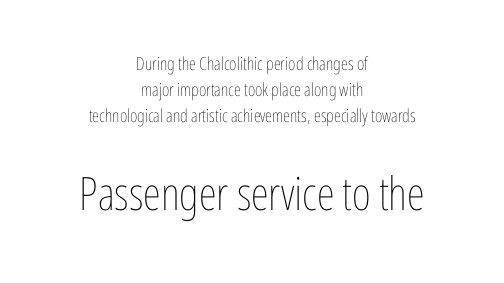
The image shows 46 px thin, condensed type, upright; set centered, normal line spacing (1.45x), normal letter spacing, not underlined; the second (bottom) block is 2.56x larger; low stroke contrast and a medium x-height.
